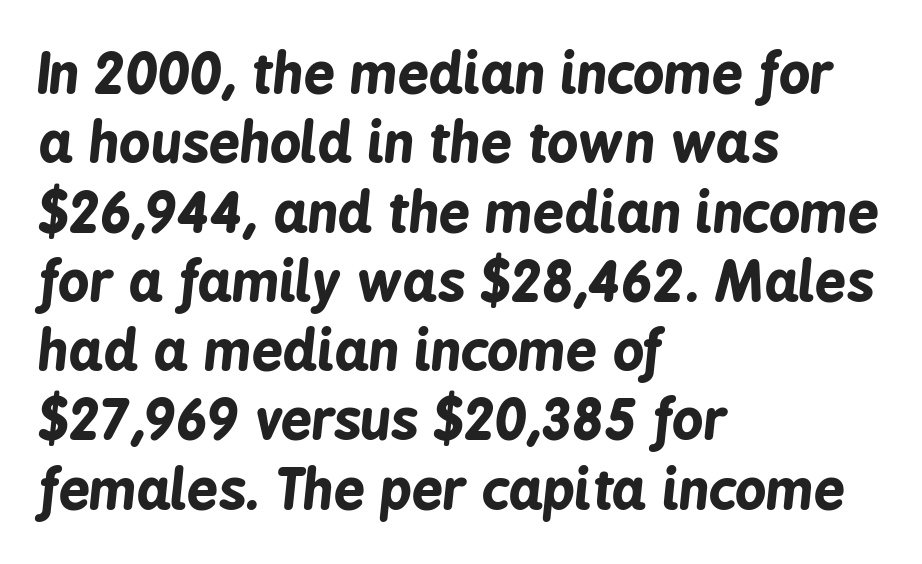
The image shows 55 px bold, condensed type, italic (leaning right); set left-aligned, normal line spacing (1.26x), normal letter spacing, not underlined; low stroke contrast and a medium x-height.
